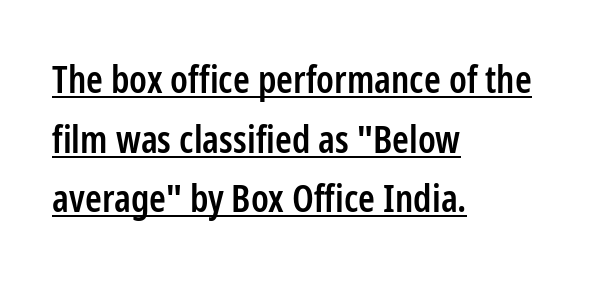
The block of text has a typical density, with ordinary space between rows. Has an underline been added? It has. Compared with a centered layout, this one pins lines to the left instead. Weight: semibold (demi). This is roman type, the default non-slanted kind.
